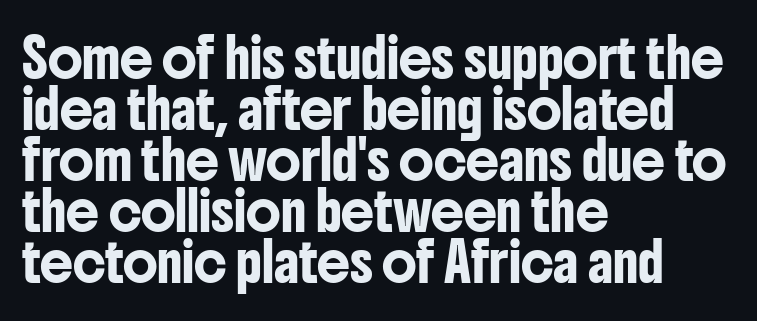
Tall strokes in this sample are plumb rather than angled. Do the characters align in a grid? No, the font is proportional. Reading down the block, your eye returns to a fixed left position each line. The letterforms sit shoulder to shoulder at normal distance. To sum up the face: it is a sans, with no serifs. Quick note: underline off.
